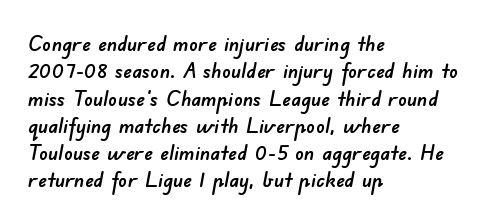
{"underline": "no", "align": "left", "line_spacing_ratio": 1.24, "letter_spacing": "normal", "letter_spacing_em": 0.0, "glyph_px": 22}
